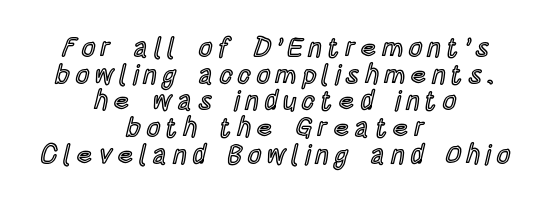
The lines in this sample share a center point and differ in where they start and stop. These lines have a slow, spaced-out rhythm from letter to letter. Quick note: underline off. Each new line begins almost immediately beneath the previous one.
